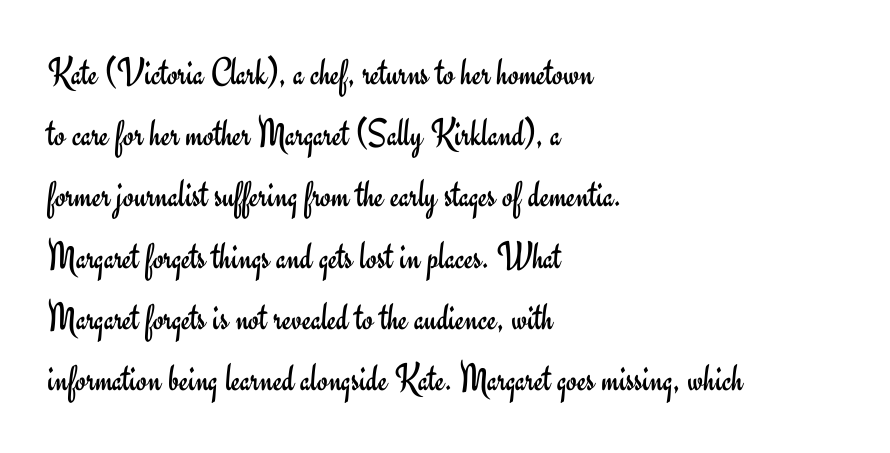
The image shows 39 px regular-weight sans-serif type; set left-aligned, normal line spacing (1.57x), normal letter spacing, not underlined; low stroke contrast and a small x-height.
